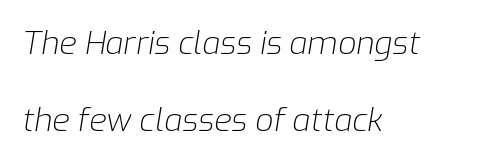
The image shows 32 px light type, italic (leaning right); set left-aligned, loose line spacing (2.41x), normal letter spacing, not underlined; low stroke contrast and a medium x-height.
